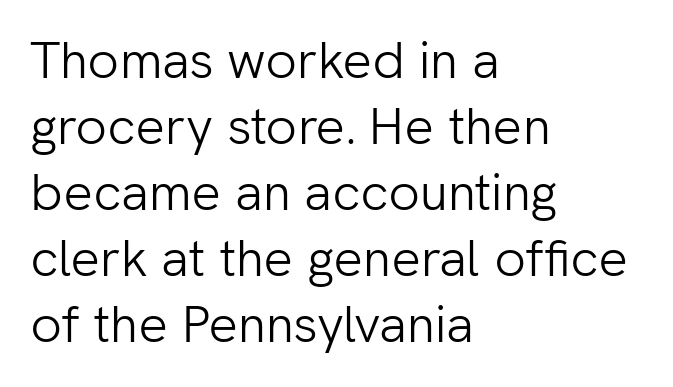
Decoration check: the copy has no underline. Serif or sans? Sans — the stroke terminals are bare. There is no visible air inserted between adjacent glyphs. Leading matches the norm, producing a regular column.
